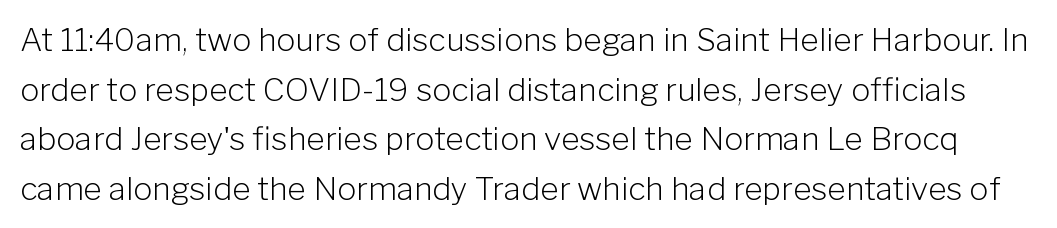
Q: Is the text bold? A: No.
Q: Is the text italic (slanted)? A: No, it is upright.
Q: Is the typeface a serif or a sans-serif typeface? A: Sans-serif.
Q: Is the text underlined? A: No.
Q: Is the spacing between letters normal or unusually wide? A: Normal.
Q: Is the spacing between lines tight, normal or loose? A: Normal.
Q: Width (condensed, normal, or wide)? A: Normal.
Q: Stroke contrast? A: Low.
Q: x-height? A: Medium.
Q: Monospaced? A: No.
